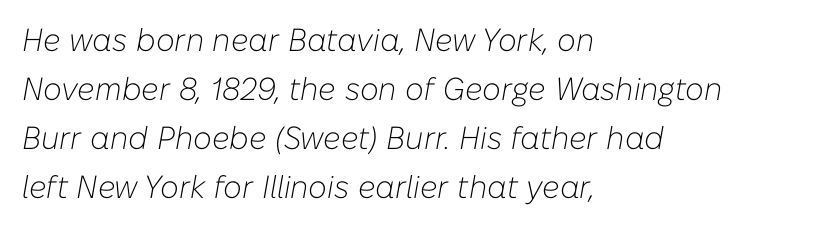
Each letter keeps its own natural width here, so spacing adapts to shape. Quick note: italic. Stems here are at most as thick as an everyday book face. One glance says typical: line gaps are just what's usual. Characters follow at the spacing the type designer built in. The ragged edge is on the right, which tells us the setting is flush left.
